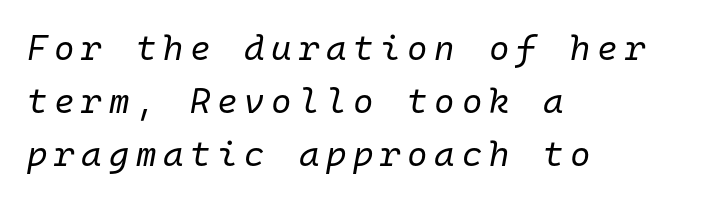
{"italic": "yes", "lean": "right", "slant_degrees": 10, "bold": "no", "weight": "regular", "width": "normal", "stroke_contrast": "low", "x_height": "medium", "monospaced": "yes", "underline": "no", "align": "left", "line_spacing": "normal", "line_spacing_ratio": 1.52, "glyph_px": 35}
